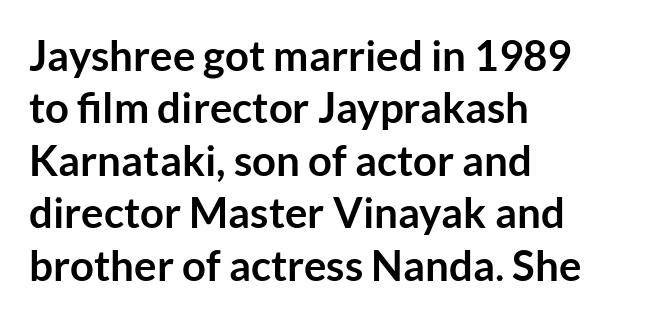
Q: Is the text bold? A: Yes.
Q: Is the text italic (slanted)? A: No, it is upright.
Q: Is the typeface a serif or a sans-serif typeface? A: Sans-serif.
Q: Is the text underlined? A: No.
Q: How is the paragraph aligned? A: Left-aligned.
Q: Is the spacing between letters normal or unusually wide? A: Normal.
Q: Is the spacing between lines tight, normal or loose? A: Normal.
Q: Width (condensed, normal, or wide)? A: Normal.
Q: Stroke contrast? A: Low.
Q: x-height? A: Medium.
Q: Monospaced? A: No.
